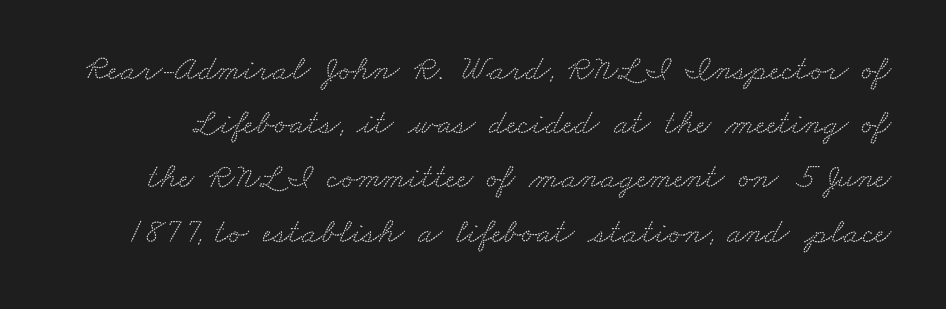
The image shows 35 px wide serif type; set normal line spacing (1.55x), normal letter spacing, not underlined; low stroke contrast and a small x-height.
